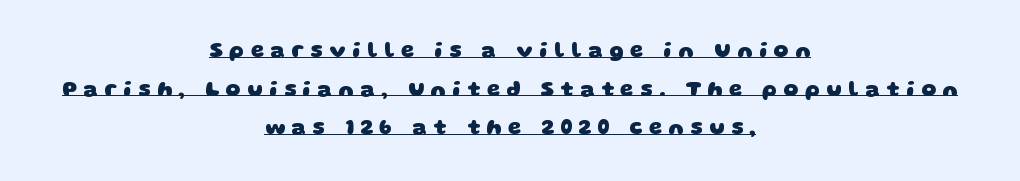
The image shows 21 px bold type; set centered, line spacing 1.84x, unusually wide letter spacing (+0.31 em), underlined.
